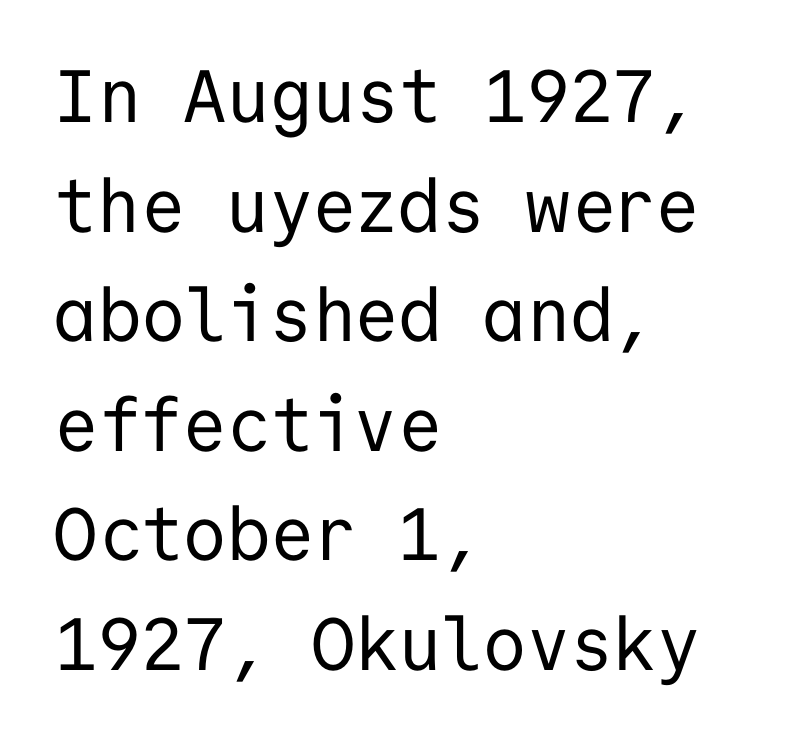
{"serif": "no", "italic": "no", "bold": "no", "weight": "regular", "width": "normal", "stroke_contrast": "low", "x_height": "medium", "monospaced": "yes", "underline": "no", "align": "left", "line_spacing": "normal", "line_spacing_ratio": 1.48, "letter_spacing": "normal", "letter_spacing_em": 0.0, "glyph_px": 74}
